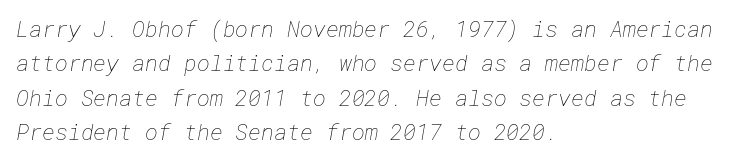
Q: Is the text bold? A: No.
Q: Is the text underlined? A: No.
Q: How is the paragraph aligned? A: Left-aligned.
Q: Is the spacing between letters normal or unusually wide? A: Normal.
Q: Is the spacing between lines tight, normal or loose? A: Normal.
